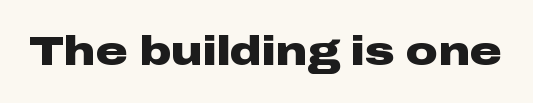
{"serif": "no", "italic": "no", "bold": "yes", "weight": "heavy", "width": "wide", "stroke_contrast": "low", "x_height": "medium", "monospaced": "no", "underline": "no", "letter_spacing": "normal", "letter_spacing_em": 0.0, "glyph_px": 40}
